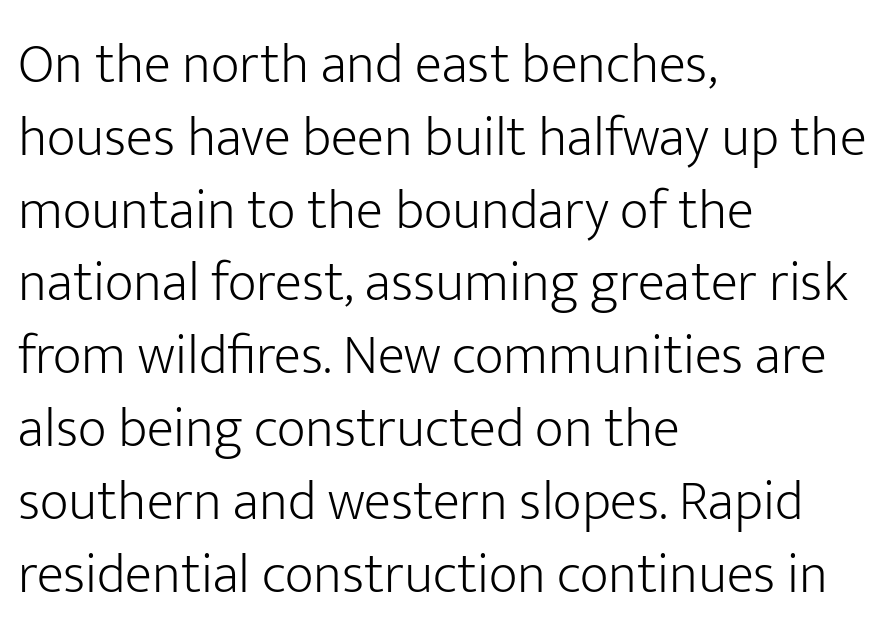
The image shows 56 px light sans-serif type, upright; set left-aligned, normal line spacing (1.3x), normal letter spacing, not underlined; low stroke contrast and a medium x-height.
